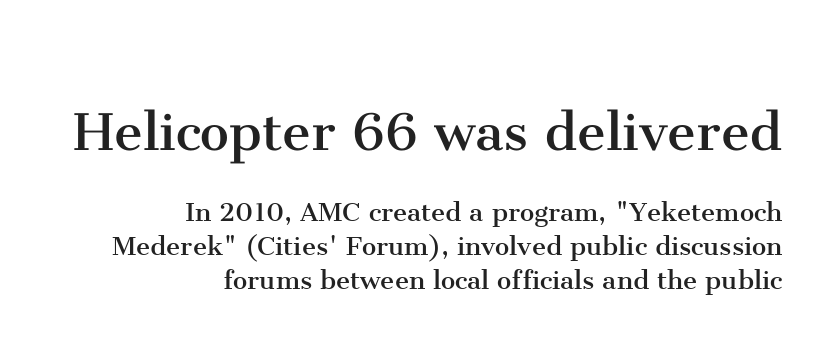
No extra tracking has been applied to these lines. Rendered with straight, roman letterforms. Cramped leading. The rendering shrinks the type as you move from the upper chunk to the lower. Classification — serif.
